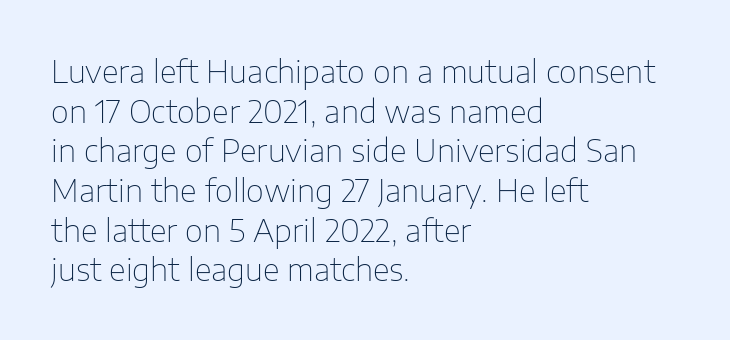
{"serif": "no", "italic": "no", "bold": "no", "weight": "thin", "width": "normal", "stroke_contrast": "low", "x_height": "medium", "monospaced": "no", "underline": "no", "align": "left", "line_spacing": "normal", "line_spacing_ratio": 1.28, "letter_spacing": "normal", "letter_spacing_em": 0.0, "glyph_px": 31}
